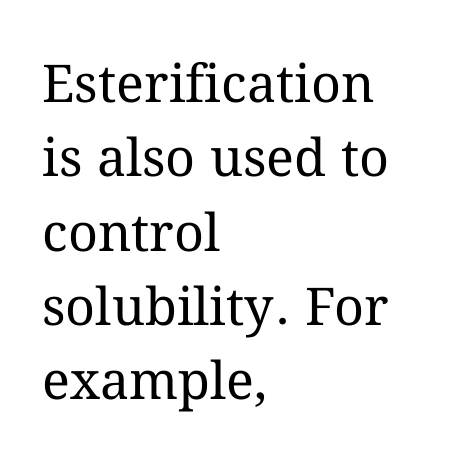
{"italic": "no", "bold": "no", "weight": "regular", "width": "normal", "stroke_contrast": "medium", "x_height": "medium", "monospaced": "no", "underline": "no", "align": "left", "line_spacing": "normal", "line_spacing_ratio": 1.43, "letter_spacing": "normal", "letter_spacing_em": 0.0, "glyph_px": 52}
